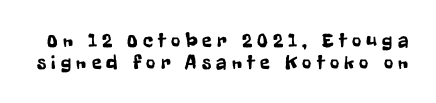
{"italic": "no", "underline": "no", "line_spacing": "tight", "line_spacing_ratio": 1.09, "letter_spacing": "wide", "letter_spacing_em": 0.26, "glyph_px": 20}
